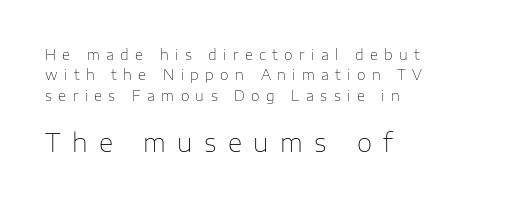
The image shows 25 px text type, upright; set left-aligned, normal line spacing (1.46x), unusually wide letter spacing (+0.46 em), not underlined; the second (bottom) block is 1.79x larger.
